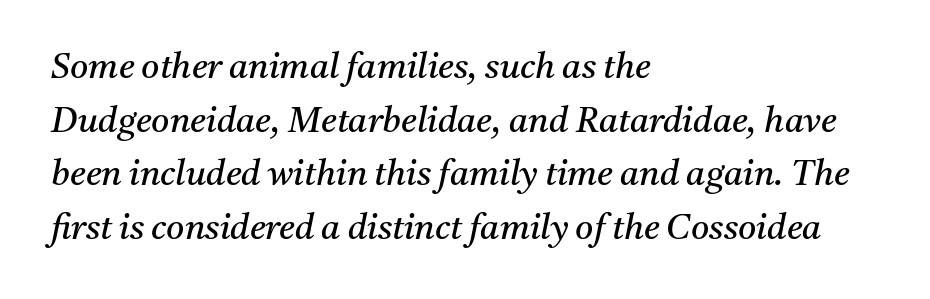
{"serif": "yes", "italic": "yes", "lean": "right", "slant_degrees": 11, "bold": "no", "weight": "regular", "width": "normal", "stroke_contrast": "medium", "x_height": "medium", "monospaced": "no", "underline": "no", "align": "left", "line_spacing": "normal", "line_spacing_ratio": 1.53, "letter_spacing": "normal", "letter_spacing_em": 0.0, "glyph_px": 35}
